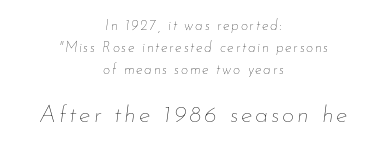
{"italic": "yes", "lean": "right", "slant_degrees": 7, "bold": "no", "underline": "no", "align": "center", "line_spacing": "normal", "line_spacing_ratio": 1.56, "larger_block": "second", "size_ratio": 1.71, "glyph_px": 24}
